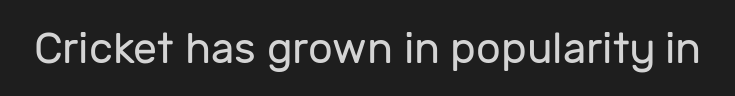
Q: Is the text bold? A: No.
Q: Is the text italic (slanted)? A: No, it is upright.
Q: Is the typeface a serif or a sans-serif typeface? A: Sans-serif.
Q: Is the text underlined? A: No.
Q: Is the spacing between letters normal or unusually wide? A: Normal.
Q: Width (condensed, normal, or wide)? A: Normal.
Q: Stroke contrast? A: Low.
Q: x-height? A: Medium.
Q: Monospaced? A: No.
